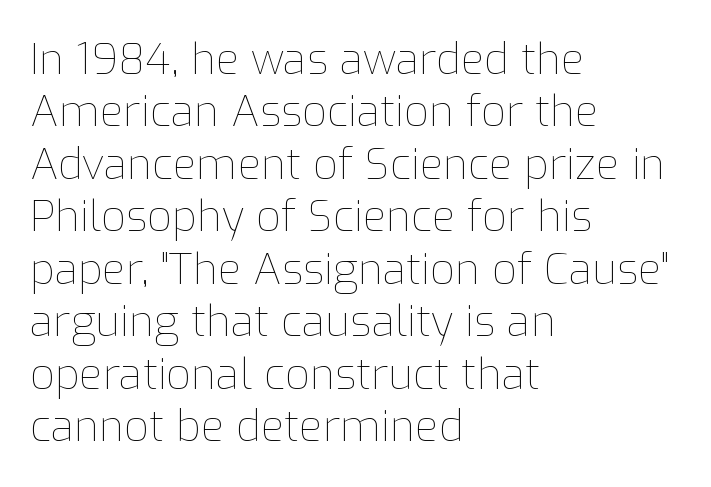
Italic? Not at all — the glyphs are vertical. Caption: face not bold, strokes unweighted. Is this a fixed-width face? No — the glyphs have proportional, varying widths. Descenders hang freely into open space. The paragraph shown leans on its left margin. Tracking here is standard; glyphs follow each other at the usual distance.
